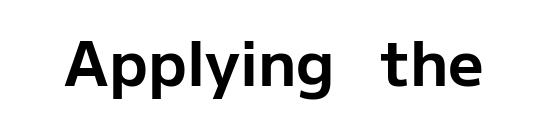
The glyphs are unaccompanied by any horizontal stroke below them. You'd pick this weight for a headline — it's a proper bold. The rendering keeps characters at their native spacing. Note: no serifs on the glyphs. Tall strokes in this sample are plumb rather than angled. This sample has the flowing, uneven cadence of proportional lettering.
